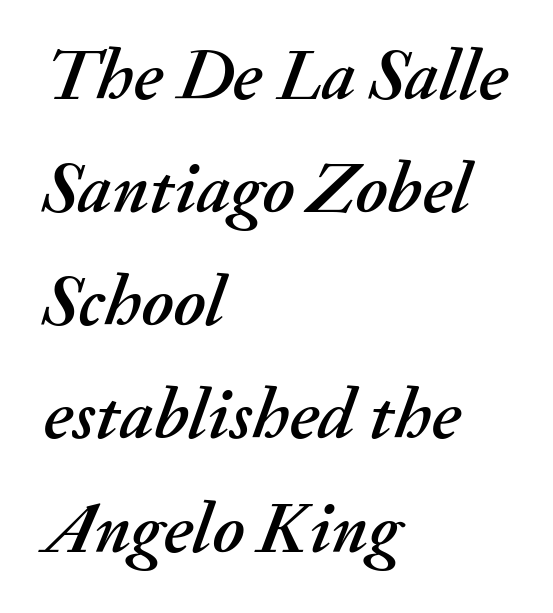
Q: Is the text italic (slanted)? A: Yes, it leans right by about 20 degrees.
Q: Is the text underlined? A: No.
Q: How is the paragraph aligned? A: Left-aligned.
Q: Is the spacing between letters normal or unusually wide? A: Normal.
Q: Is the spacing between lines tight, normal or loose? A: Normal.
Q: Width (condensed, normal, or wide)? A: Normal.
Q: Stroke contrast? A: Medium.
Q: x-height? A: Small.
Q: Monospaced? A: No.
